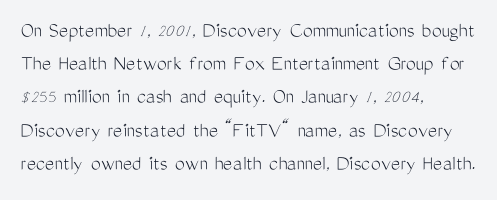
Q: Is the text bold? A: No.
Q: Is the text italic (slanted)? A: No, it is upright.
Q: Is the text underlined? A: No.
Q: How is the paragraph aligned? A: Left-aligned.
Q: Is the spacing between letters normal or unusually wide? A: Normal.
Q: Is the spacing between lines tight, normal or loose? A: Normal.
